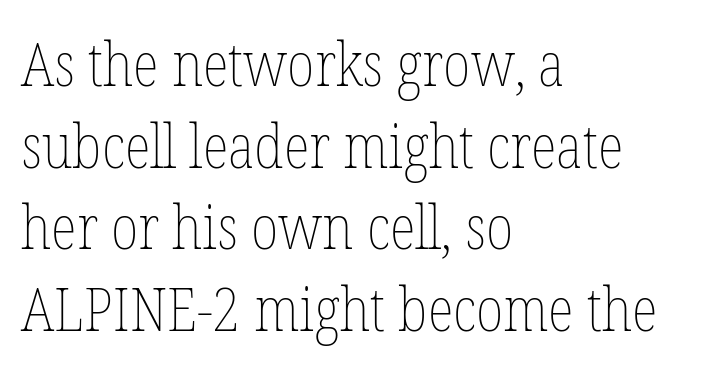
The image shows 61 px thin, condensed type, upright; set left-aligned, normal line spacing (1.34x), normal letter spacing, not underlined; low stroke contrast and a medium x-height.
